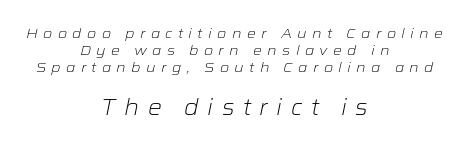
{"italic": "yes", "lean": "right", "slant_degrees": 12, "bold": "no", "underline": "no", "align": "center", "line_spacing_ratio": 1.2, "letter_spacing": "wide", "letter_spacing_em": 0.38, "larger_block": "second", "size_ratio": 1.57, "glyph_px": 22}
